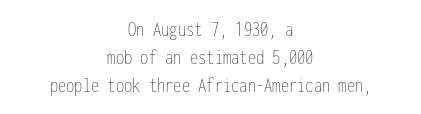
Plain, unruled lines of type. The rows are spaced the way most documents space them. The compositor balanced each line on the midline. Nothing unusual about the tracking: characters are spaced as the font intends. Posture: vertical.
